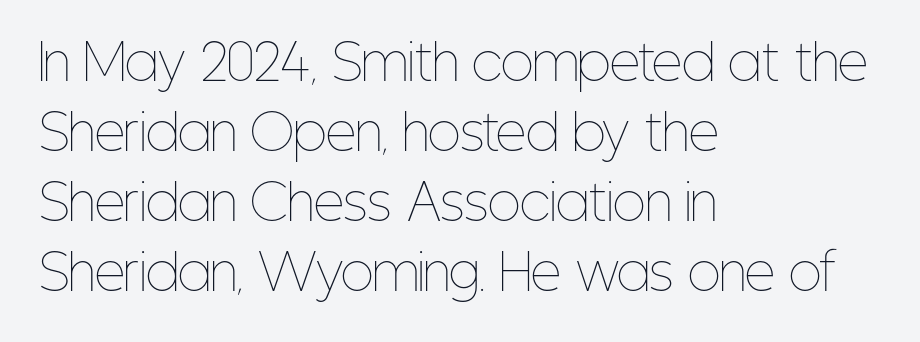
Q: Is the text bold? A: No.
Q: Is the text italic (slanted)? A: No, it is upright.
Q: Is the text underlined? A: No.
Q: How is the paragraph aligned? A: Left-aligned.
Q: Is the spacing between letters normal or unusually wide? A: Normal.
Q: Is the spacing between lines tight, normal or loose? A: Normal.
Q: Width (condensed, normal, or wide)? A: Condensed.
Q: Stroke contrast? A: Low.
Q: x-height? A: Medium.
Q: Monospaced? A: No.
